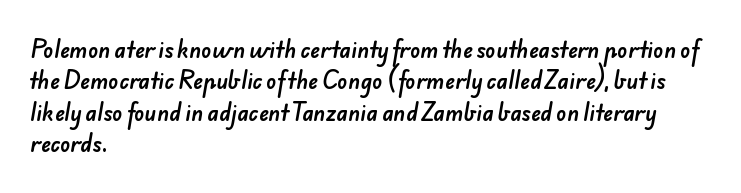
{"underline": "no", "align": "left", "line_spacing": "normal", "line_spacing_ratio": 1.5, "letter_spacing": "normal", "letter_spacing_em": 0.0, "glyph_px": 21}
